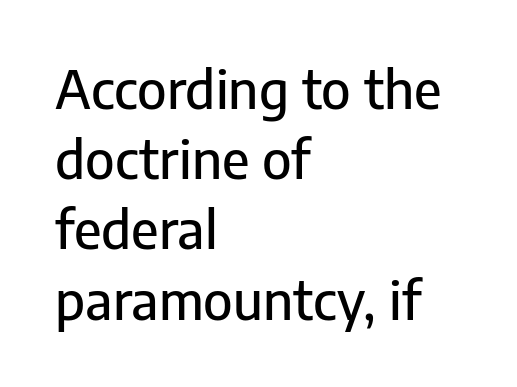
The image shows 52 px sans-serif type, upright; set left-aligned, normal line spacing (1.35x), normal letter spacing, not underlined; low stroke contrast and a medium x-height.
